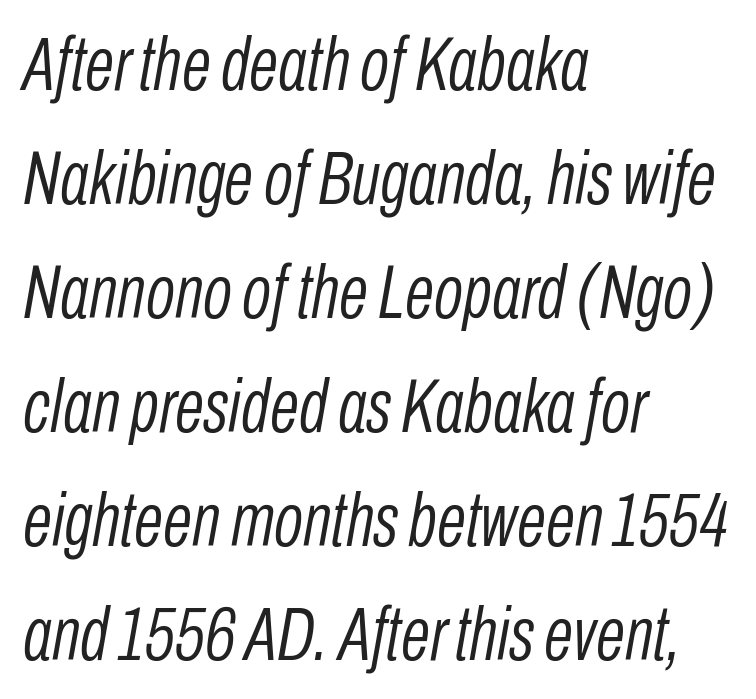
The image shows 76 px light, condensed type, italic (leaning right); set left-aligned, normal line spacing (1.5x), normal letter spacing, not underlined; low stroke contrast and a medium x-height.
